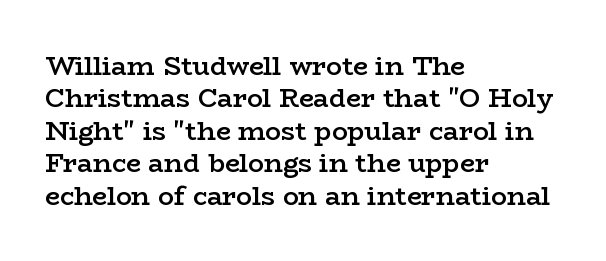
{"italic": "no", "bold": "semi", "underline": "no", "align": "left", "line_spacing": "normal", "line_spacing_ratio": 1.25, "letter_spacing": "normal", "letter_spacing_em": 0.0, "glyph_px": 26}
